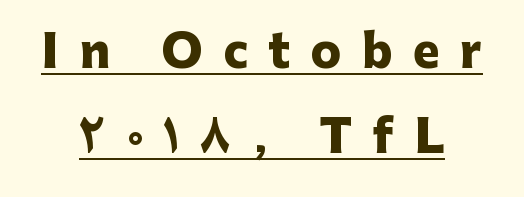
The image shows 45 px heavy sans-serif type, upright; set line spacing 1.89x, unusually wide letter spacing (+0.46 em), underlined; low stroke contrast and a medium x-height.
